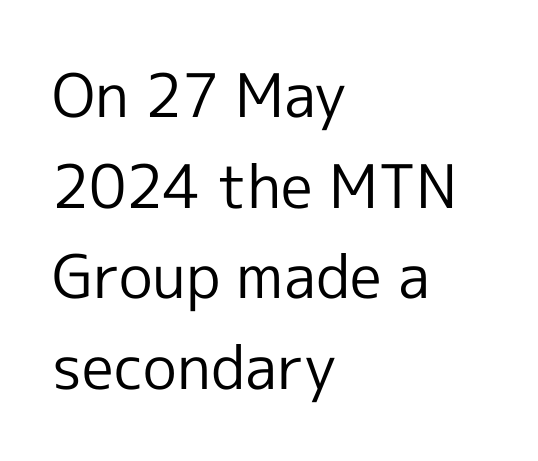
{"serif": "no", "italic": "no", "bold": "no", "weight": "regular", "width": "normal", "x_height": "medium", "monospaced": "no", "underline": "no", "align": "left", "line_spacing": "normal", "line_spacing_ratio": 1.51, "letter_spacing": "normal", "letter_spacing_em": 0.0, "glyph_px": 60}
